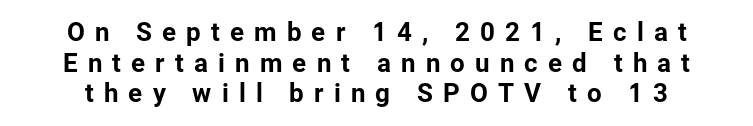
Look at the tracking — it's clearly loosened, letters drifting apart. The axis of the letterforms is exactly vertical. Check the space under the baseline: it is left empty.
